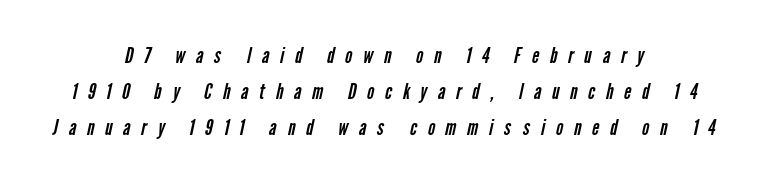
The block of text has a typical density, with ordinary space between rows. The typesetter chose a symmetrical, centered arrangement here. Summary of weight: not heavy and not bold. A typesetter would call this heavily tracked-out type.
